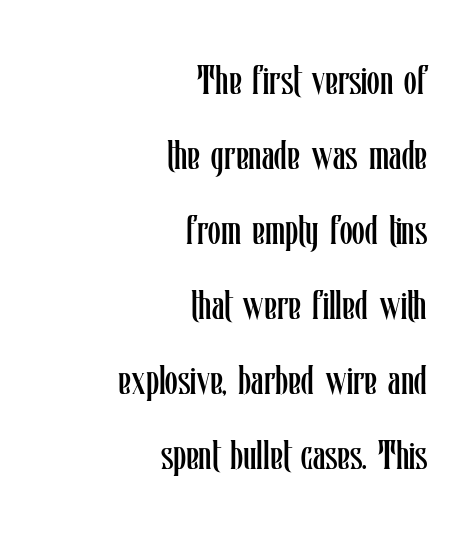
You can tell it's not italic because the verticals are truly vertical. Glance below the letters and you will spot only blank space. A typesetter would call this proportional, since set widths differ per character. The lines are quadded right. A light-to-regular cut is what we see here. Default kerning and tracking; the words read as compact shapes.
